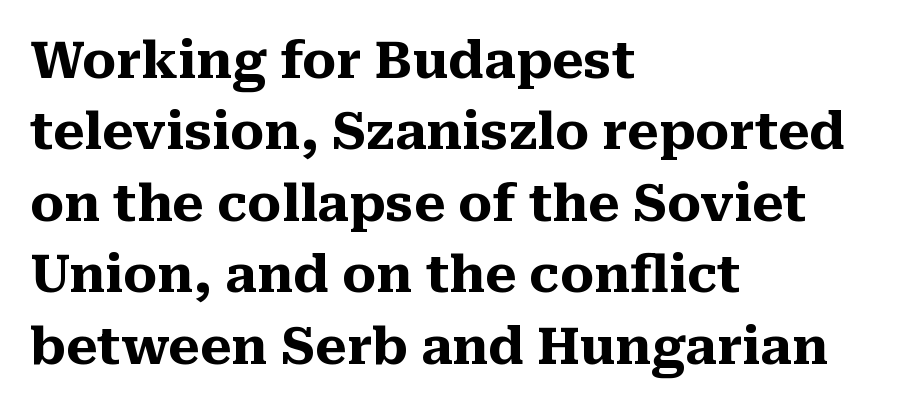
The image shows 51 px heavy serif type, upright; set left-aligned, normal line spacing (1.4x), normal letter spacing, not underlined; medium stroke contrast and a medium x-height.
